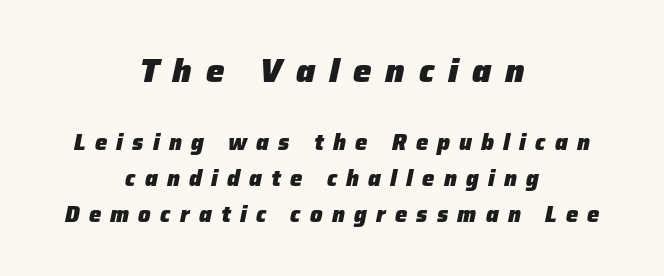
{"italic": "yes", "lean": "right", "slant_degrees": 12, "bold": "yes", "weight": "heavy", "width": "normal", "stroke_contrast": "low", "x_height": "medium", "monospaced": "no", "underline": "no", "align": "center", "line_spacing": "normal", "line_spacing_ratio": 1.64, "letter_spacing": "wide", "letter_spacing_em": 0.42, "larger_block": "first", "size_ratio": 1.5, "glyph_px": 33}
